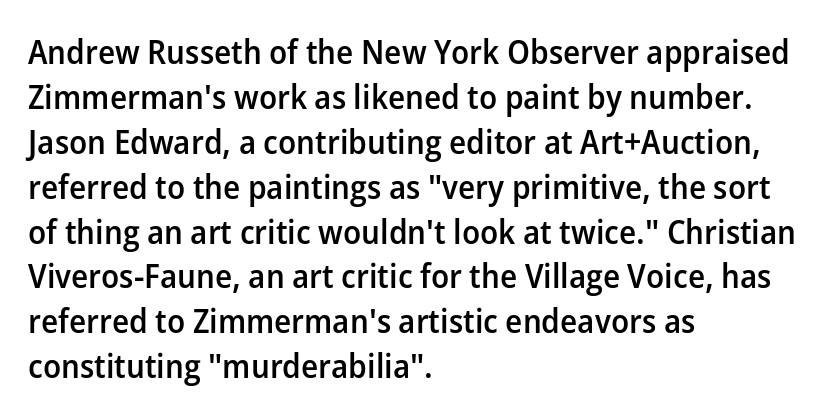
Q: Is the text bold? A: Semi-bold.
Q: Is the text italic (slanted)? A: No, it is upright.
Q: Is the typeface a serif or a sans-serif typeface? A: Sans-serif.
Q: Is the text underlined? A: No.
Q: How is the paragraph aligned? A: Left-aligned.
Q: Is the spacing between letters normal or unusually wide? A: Normal.
Q: Is the spacing between lines tight, normal or loose? A: Normal.
Q: Width (condensed, normal, or wide)? A: Normal.
Q: Stroke contrast? A: Low.
Q: x-height? A: Medium.
Q: Monospaced? A: No.
